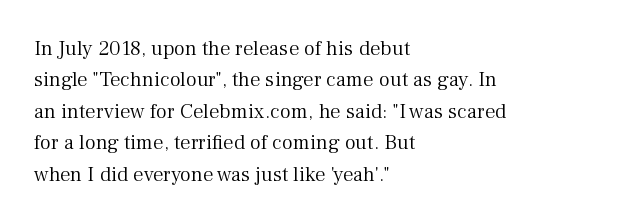
The image shows 21 px text type, upright; set left-aligned, normal line spacing (1.5x), normal letter spacing, not underlined.
